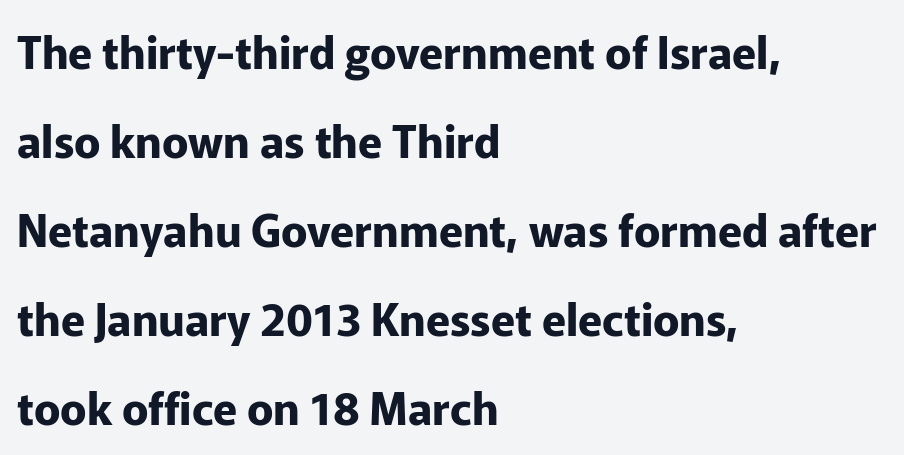
{"serif": "no", "italic": "no", "bold": "yes", "weight": "bold", "width": "normal", "stroke_contrast": "low", "x_height": "medium", "monospaced": "no", "underline": "no", "align": "left", "line_spacing": "loose", "line_spacing_ratio": 2.02, "letter_spacing": "normal", "letter_spacing_em": 0.0, "glyph_px": 44}
